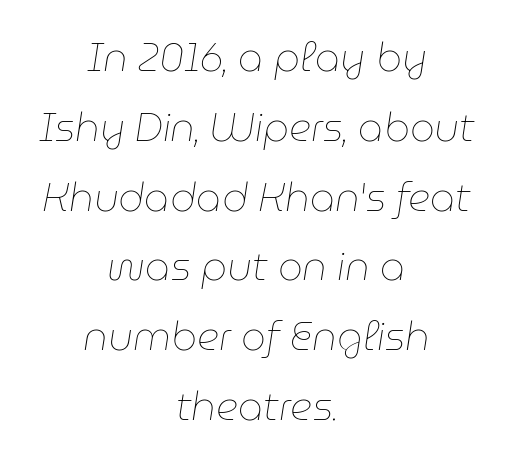
{"italic": "yes", "lean": "right", "slant_degrees": 9, "bold": "no", "weight": "thin", "width": "normal", "stroke_contrast": "low", "x_height": "medium", "monospaced": "no", "underline": "no", "align": "center", "line_spacing_ratio": 1.79, "letter_spacing": "normal", "letter_spacing_em": 0.0, "glyph_px": 39}
